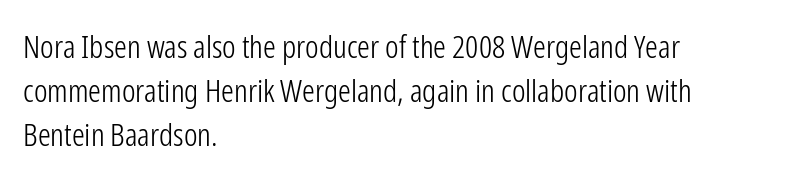
{"serif": "no", "italic": "no", "bold": "no", "weight": "light", "width": "condensed", "stroke_contrast": "low", "x_height": "medium", "monospaced": "no", "underline": "no", "align": "left", "line_spacing": "normal", "line_spacing_ratio": 1.38, "letter_spacing": "normal", "letter_spacing_em": 0.0, "glyph_px": 32}
